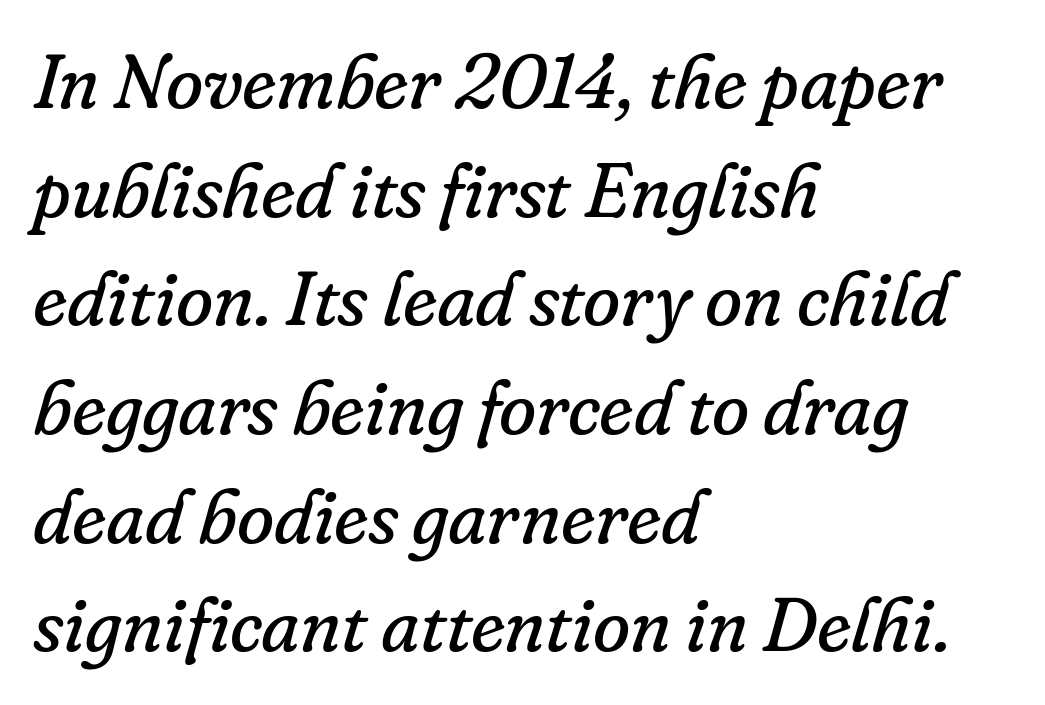
Q: Is the text bold? A: No.
Q: Is the text italic (slanted)? A: Yes, it leans right by about 16 degrees.
Q: Is the typeface a serif or a sans-serif typeface? A: Serif.
Q: Is the text underlined? A: No.
Q: How is the paragraph aligned? A: Left-aligned.
Q: Is the spacing between letters normal or unusually wide? A: Normal.
Q: Is the spacing between lines tight, normal or loose? A: Normal.
Q: Width (condensed, normal, or wide)? A: Normal.
Q: Stroke contrast? A: Low.
Q: x-height? A: Small.
Q: Monospaced? A: No.
